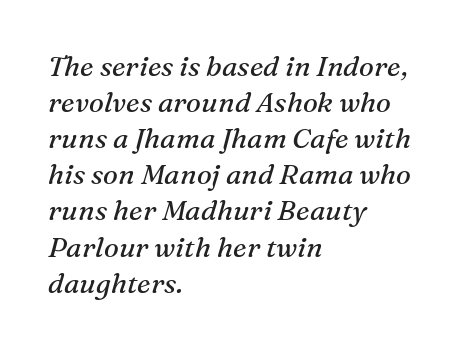
The image shows 28 px regular-weight serif type, italic (leaning right); set left-aligned, normal line spacing (1.29x), normal letter spacing, not underlined; medium stroke contrast and a medium x-height.
